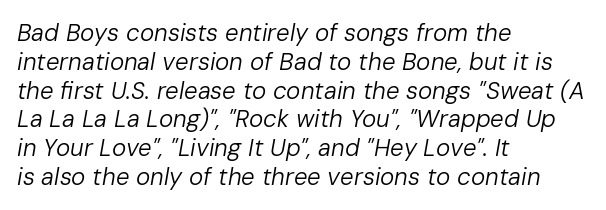
Horizontal alignment here is leftward, the default for most running prose. Tracking here is standard; glyphs follow each other at the usual distance. The passage shown is not underscored anywhere. Counters stay open thanks to moderate or lighter strokes. A typesetter would mark this as italic.
